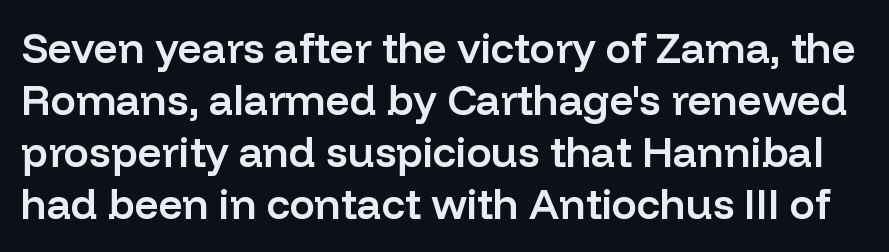
{"serif": "no", "italic": "no", "bold": "semi", "weight": "semibold", "width": "normal", "stroke_contrast": "low", "x_height": "medium", "monospaced": "no", "underline": "no", "line_spacing_ratio": 1.24, "letter_spacing": "normal", "letter_spacing_em": 0.0, "glyph_px": 42}
